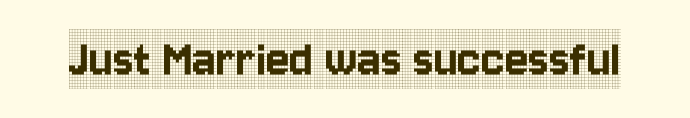
Q: Is the text italic (slanted)? A: No, it is upright.
Q: Is the typeface a serif or a sans-serif typeface? A: Serif.
Q: Is the text underlined? A: No.
Q: Is the spacing between letters normal or unusually wide? A: Normal.
Q: Width (condensed, normal, or wide)? A: Condensed.
Q: x-height? A: Large.
Q: Monospaced? A: No.
